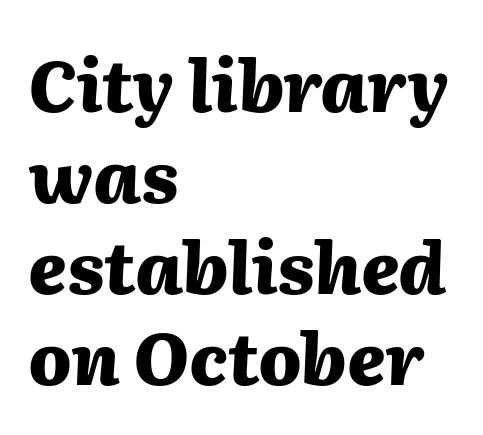
{"italic": "yes", "lean": "right", "slant_degrees": 2, "bold": "yes", "weight": "heavy", "width": "normal", "stroke_contrast": "medium", "x_height": "medium", "monospaced": "no", "underline": "no", "align": "left", "line_spacing": "normal", "line_spacing_ratio": 1.28, "letter_spacing": "normal", "letter_spacing_em": 0.0, "glyph_px": 71}
